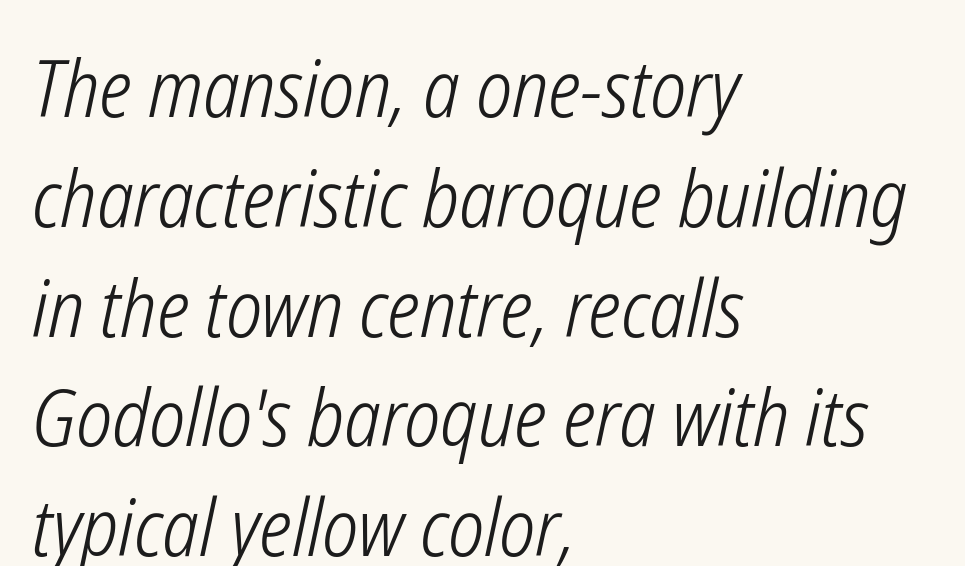
The image shows 79 px light, condensed type, italic (leaning right); set left-aligned, normal line spacing (1.39x), normal letter spacing, not underlined; low stroke contrast and a medium x-height.
